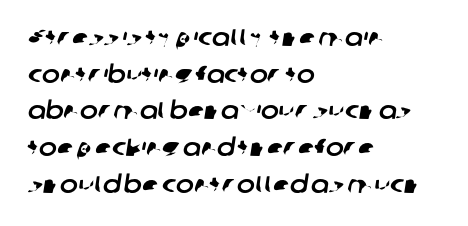
The image shows 24 px text type; set left-aligned, normal line spacing (1.53x), normal letter spacing, not underlined.
